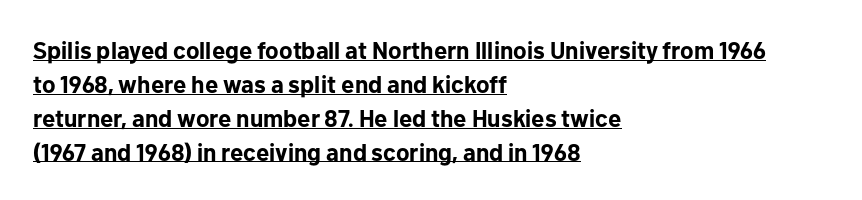
A roman cut, with each character standing at attention. These lines are set flush left with a ragged right edge. Check the space under the baseline: a stroke is drawn there. There is no visible air inserted between adjacent glyphs.
